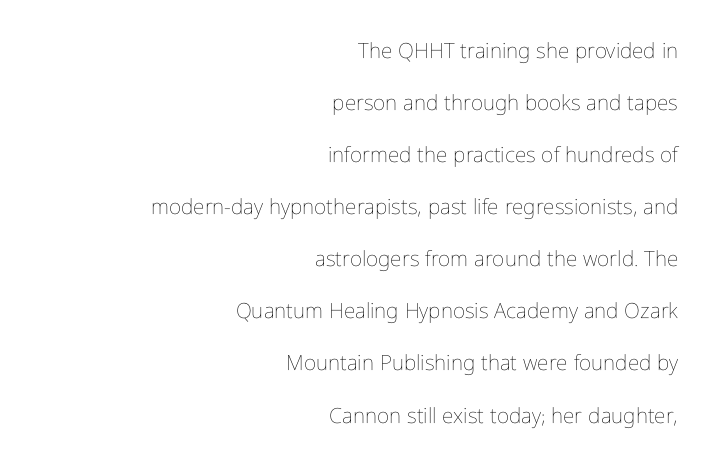
The image shows 21 px text type, upright; set right-aligned, loose line spacing (2.48x), normal letter spacing, not underlined.
